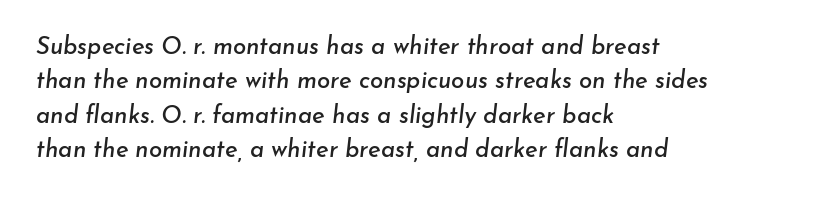
If you drew a line through each stem, it would be angled. The rendering keeps characters at their native spacing. Casual observation: everything's shoved over to the left. This sample keeps an unexceptional amount of space between lines.
